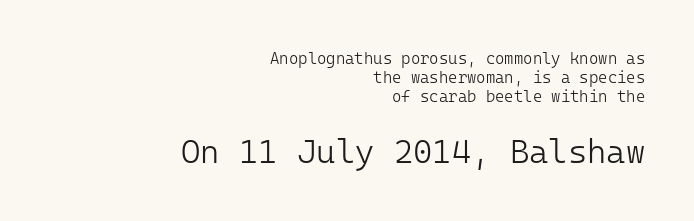
Weight: in the light-to-regular range. This is sans-serif lettering, the kind often seen on screens and signage. In terms of letterspacing, this is plain default setting. In CSS terms this would be text-align: right. Descender tails drop into unmarked territory. Italic? Not at all — the glyphs are vertical.
